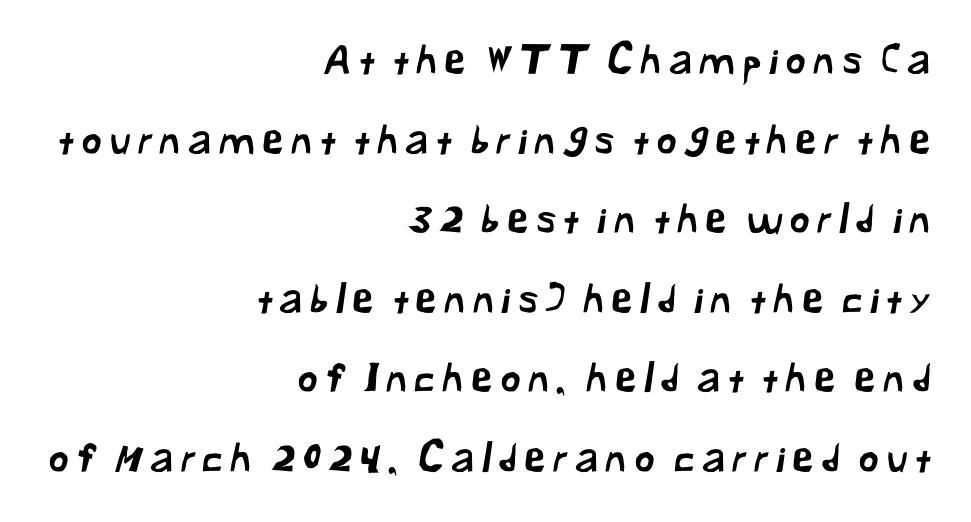
Plain, unruled lines of type. Leading is clearly above the norm, producing a sparse column. These lines are rendered in a variable-pitch font. The font family rendered here belongs to the sans-serif group. Typeset ragged left — the right edge is the straight one.
